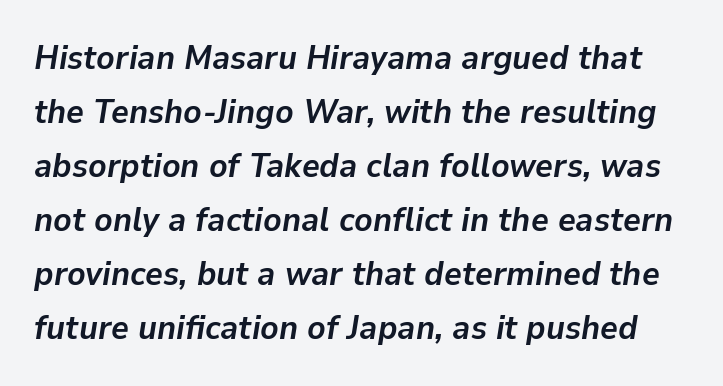
{"italic": "yes", "lean": "right", "slant_degrees": 9, "bold": "yes", "weight": "semibold", "width": "normal", "stroke_contrast": "low", "x_height": "medium", "monospaced": "no", "underline": "no", "line_spacing": "normal", "line_spacing_ratio": 1.59, "letter_spacing": "normal", "letter_spacing_em": 0.0, "glyph_px": 34}
